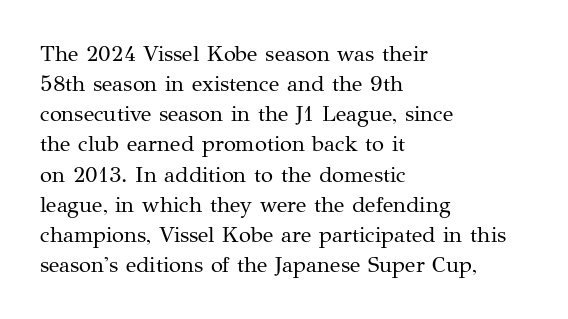
Q: Is the text bold? A: No.
Q: Is the text italic (slanted)? A: No, it is upright.
Q: Is the text underlined? A: No.
Q: How is the paragraph aligned? A: Left-aligned.
Q: Is the spacing between letters normal or unusually wide? A: Normal.
Q: Is the spacing between lines tight, normal or loose? A: Normal.
